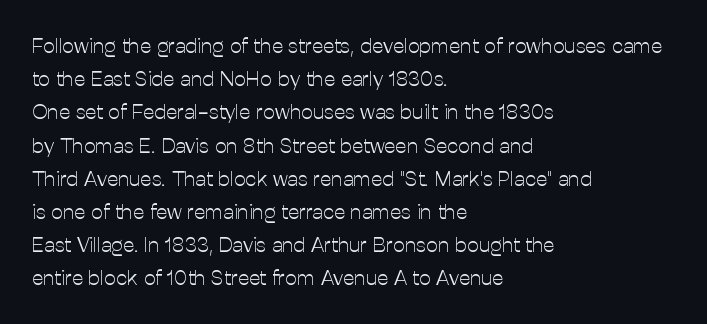
The face looks like a standard text weight, possibly lighter. Short and long lines alike share a common starting point at left. Vertically, the passage feels balanced, rows spaced as you'd expect. A bare baseline throughout the passage. Here the glyphs are tracked normally, forming tight word shapes.
